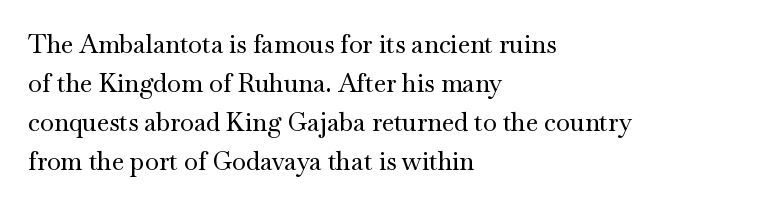
The image shows 25 px text type, upright; set left-aligned, normal line spacing (1.56x), normal letter spacing, not underlined.
